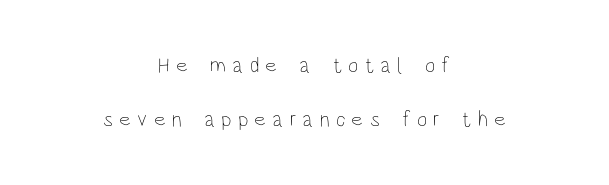
The image shows 22 px text type, upright; set centered, loose line spacing (2.45x), unusually wide letter spacing (+0.28 em), not underlined.
